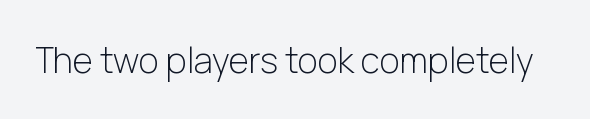
The image shows 35 px light sans-serif type, upright; set normal letter spacing, not underlined; low stroke contrast and a medium x-height.
